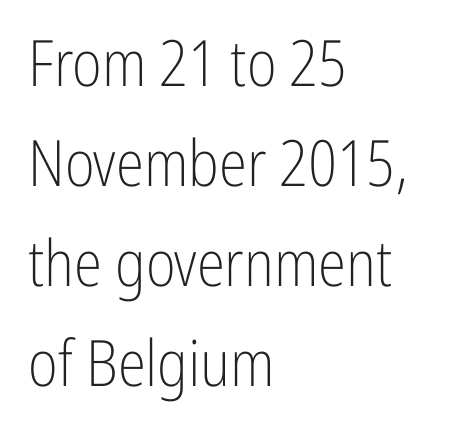
In terms of letterspacing, this is plain default setting. Varying glyph widths throughout — classic text-font behaviour. The space beneath each line is pristine and unruled. To sum up the face: it is a sans, with no serifs.
